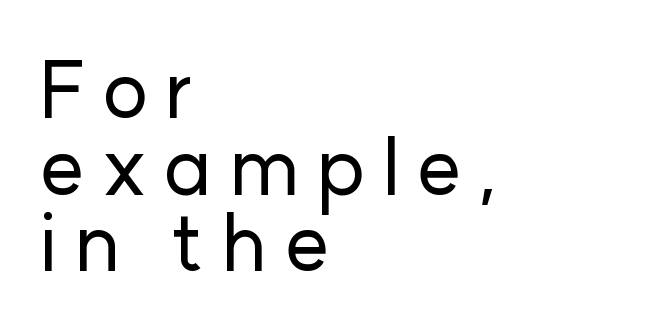
The image shows 79 px sans-serif type, upright; set left-aligned, tight line spacing (0.97x), unusually wide letter spacing (+0.21 em), not underlined; low stroke contrast and a medium x-height.
